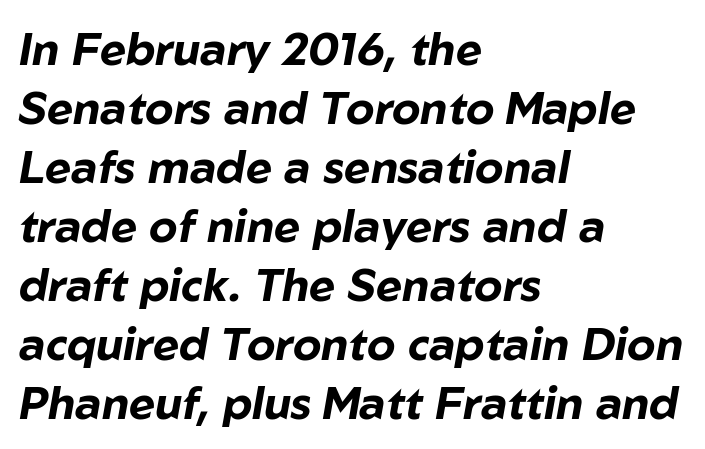
{"italic": "yes", "lean": "right", "slant_degrees": 10, "bold": "yes", "weight": "bold", "width": "normal", "stroke_contrast": "low", "x_height": "medium", "monospaced": "no", "underline": "no", "align": "left", "line_spacing": "normal", "line_spacing_ratio": 1.31, "letter_spacing": "normal", "letter_spacing_em": 0.0, "glyph_px": 45}
